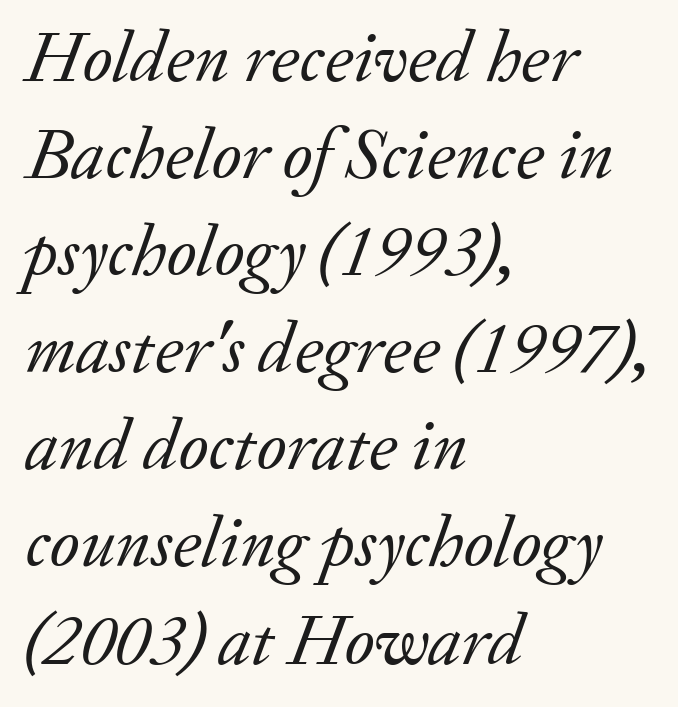
Q: Is the text bold? A: No.
Q: Is the text italic (slanted)? A: Yes, it leans right by about 20 degrees.
Q: Is the typeface a serif or a sans-serif typeface? A: Serif.
Q: Is the text underlined? A: No.
Q: How is the paragraph aligned? A: Left-aligned.
Q: Is the spacing between letters normal or unusually wide? A: Normal.
Q: Is the spacing between lines tight, normal or loose? A: Normal.
Q: Width (condensed, normal, or wide)? A: Normal.
Q: Stroke contrast? A: Low.
Q: x-height? A: Small.
Q: Monospaced? A: No.
